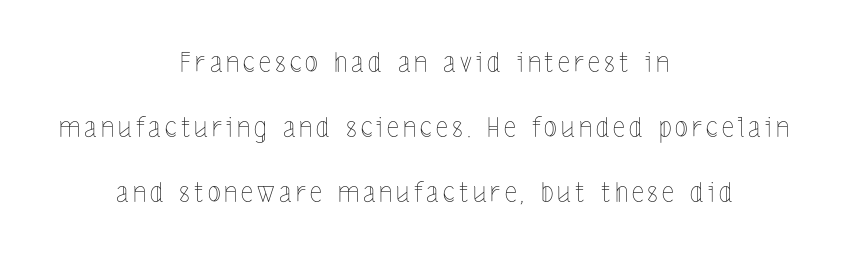
The specimen omits any rule beneath the text block's lines. This rendering uses center alignment, leaving both contours irregular but symmetric. The cut favours lightness, reaching ordinary text weight at its darkest. The specimen reads as upright at a glance. Students, observe: this is what heavily led, spacious text looks like.
